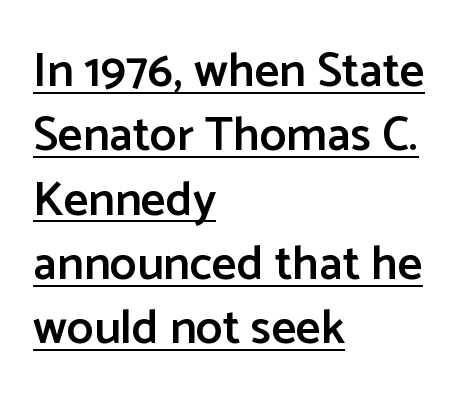
The rendering anchors every line to the left-hand side. The face used here is a sans, in the tradition of grotesques and geometrics. Emphasis is given by a line drawn under the lettering. This sample has the flowing, uneven cadence of proportional lettering.
